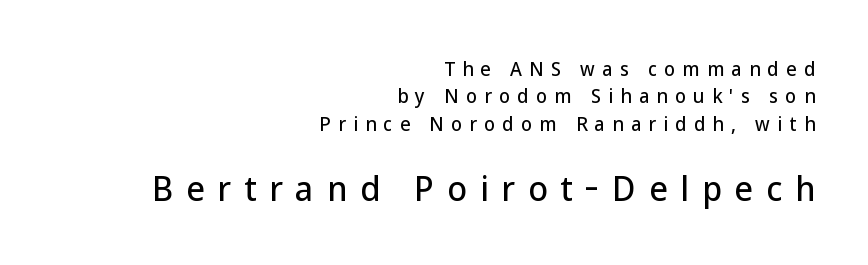
Q: Is the text italic (slanted)? A: No, it is upright.
Q: Is the typeface a serif or a sans-serif typeface? A: Sans-serif.
Q: Is the text underlined? A: No.
Q: How is the paragraph aligned? A: Right-aligned.
Q: Is the spacing between letters normal or unusually wide? A: Unusually wide.
Q: Is the spacing between lines tight, normal or loose? A: Normal.
Q: Which block of text is set in a larger size, the first (top) or the second (bottom)? A: The second (bottom) one.
Q: Width (condensed, normal, or wide)? A: Normal.
Q: Stroke contrast? A: Low.
Q: x-height? A: Medium.
Q: Monospaced? A: No.
